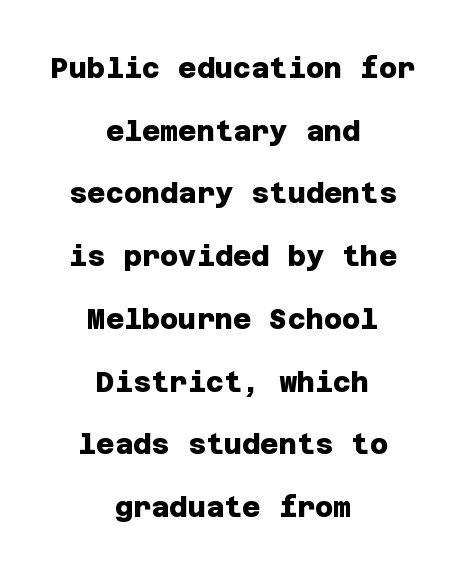
The vertical gap from one line to the next is large. The setting favours the middle, as headings and verse often do. You can tell from the bare stems that sans-serif type was used. Observe the ordinary spacing: letters are neighbours, not strangers. Heft: maximum for text — a bold. The strip under each line holds only bare page.
